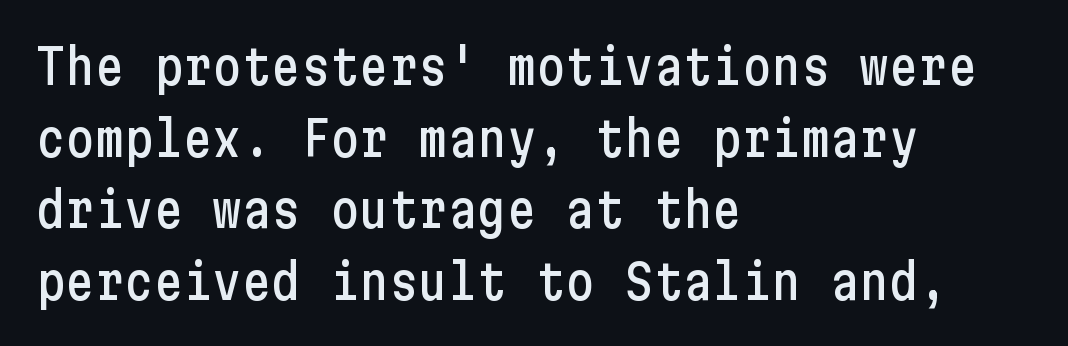
Q: Is the text italic (slanted)? A: No, it is upright.
Q: Is the typeface a serif or a sans-serif typeface? A: Sans-serif.
Q: Is the text underlined? A: No.
Q: How is the paragraph aligned? A: Left-aligned.
Q: Is the spacing between letters normal or unusually wide? A: Normal.
Q: Is the spacing between lines tight, normal or loose? A: Normal.
Q: Width (condensed, normal, or wide)? A: Condensed.
Q: Stroke contrast? A: Low.
Q: x-height? A: Medium.
